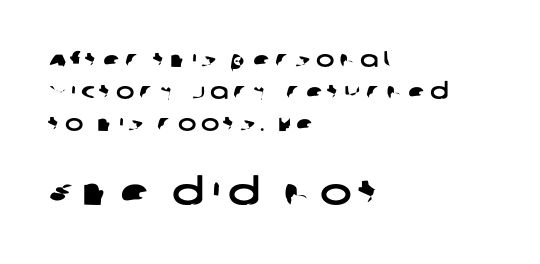
This rendering widens character spacing well past its baseline value. Type without underlining. Character widths vary here, with narrow letters taking less room than wide ones. These lines sit exactly where default settings would place them.
